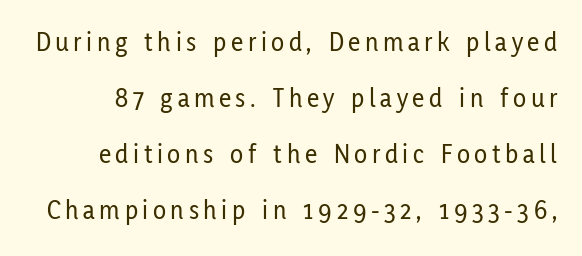
Q: Is the text italic (slanted)? A: No, it is upright.
Q: Is the text underlined? A: No.
Q: Is the spacing between lines tight, normal or loose? A: Loose.
